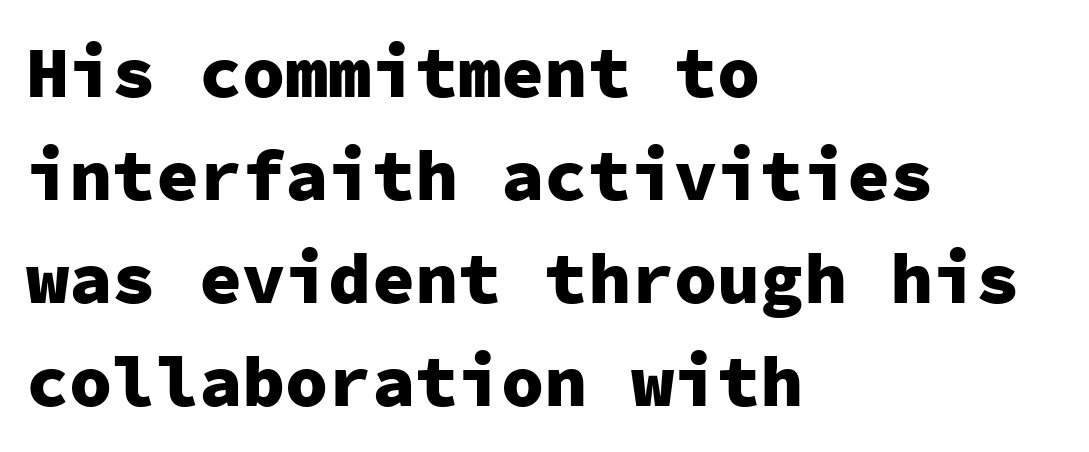
Q: Is the text bold? A: Yes.
Q: Is the text italic (slanted)? A: No, it is upright.
Q: Is the typeface a serif or a sans-serif typeface? A: Sans-serif.
Q: Is the text underlined? A: No.
Q: How is the paragraph aligned? A: Left-aligned.
Q: Is the spacing between letters normal or unusually wide? A: Normal.
Q: Is the spacing between lines tight, normal or loose? A: Normal.
Q: Width (condensed, normal, or wide)? A: Normal.
Q: Stroke contrast? A: Low.
Q: x-height? A: Medium.
Q: Monospaced? A: Yes.
